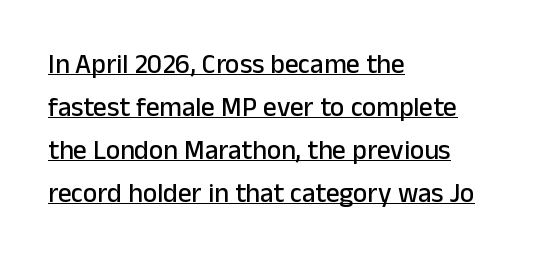
{"italic": "no", "underline": "yes", "align": "left", "line_spacing": "normal", "line_spacing_ratio": 1.59, "letter_spacing": "normal", "letter_spacing_em": 0.0, "glyph_px": 27}
